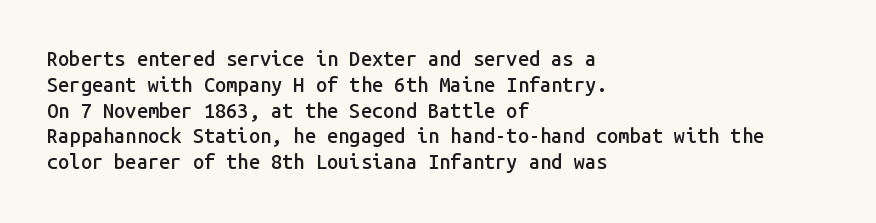
Q: Is the text bold? A: Semi-bold.
Q: Is the text italic (slanted)? A: No, it is upright.
Q: Is the text underlined? A: No.
Q: How is the paragraph aligned? A: Left-aligned.
Q: Is the spacing between letters normal or unusually wide? A: Normal.
Q: Is the spacing between lines tight, normal or loose? A: Normal.
